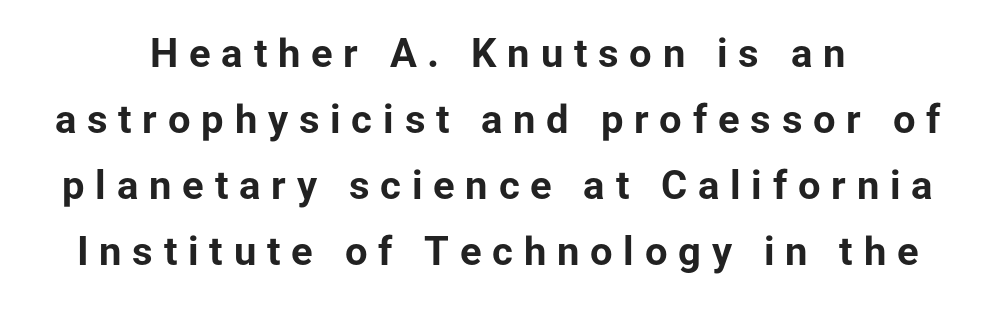
Vertically, the passage feels balanced, rows spaced as you'd expect. The font's upright variant was chosen for this text. The strokes are fattened all the way to bold. The type family on display is of the sans-serif kind. Note the varied advance widths — an 'i' is clearly narrower than an 'm'. Unmarked baselines from the first word to the last.
